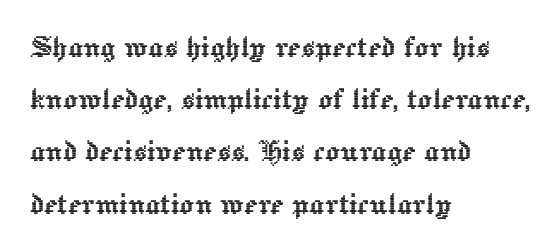
Descenders are the only things crossing below the line. Does the leading feel generous? No, just average. These lines keep a tight, regular rhythm from letter to letter. In CSS terms this would be text-align: left. Nope, not italic — everything's standing straight. Do the characters align in a grid? No, the font is proportional.
